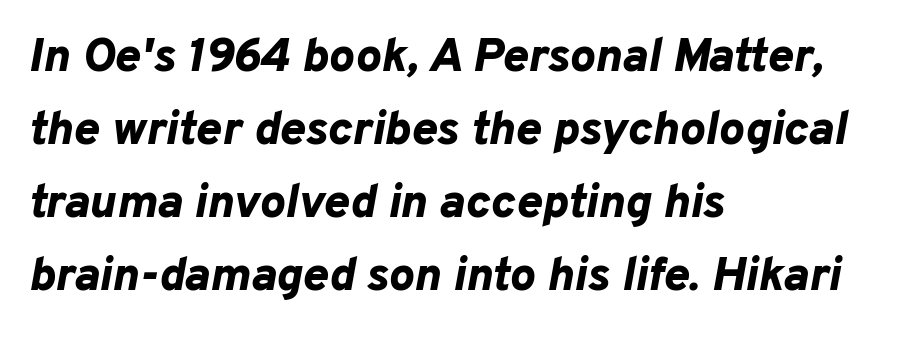
Q: Is the text bold? A: Yes.
Q: Is the text italic (slanted)? A: Yes, it leans right by about 10 degrees.
Q: Is the text underlined? A: No.
Q: How is the paragraph aligned? A: Left-aligned.
Q: Is the spacing between letters normal or unusually wide? A: Normal.
Q: Is the spacing between lines tight, normal or loose? A: Normal.
Q: Width (condensed, normal, or wide)? A: Normal.
Q: Stroke contrast? A: Low.
Q: x-height? A: Medium.
Q: Monospaced? A: No.
